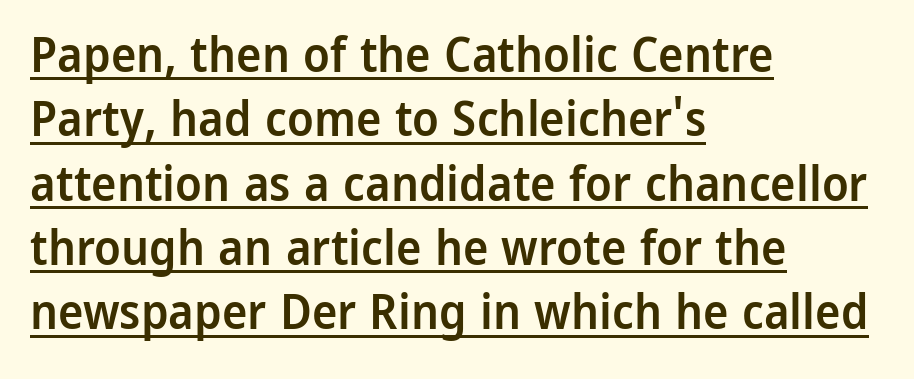
The image shows 48 px semibold sans-serif type, upright; set left-aligned, normal line spacing (1.34x), normal letter spacing, underlined; low stroke contrast and a medium x-height.
